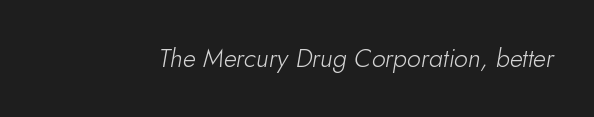
The image shows 25 px text type, italic (leaning right); set normal letter spacing, not underlined.
